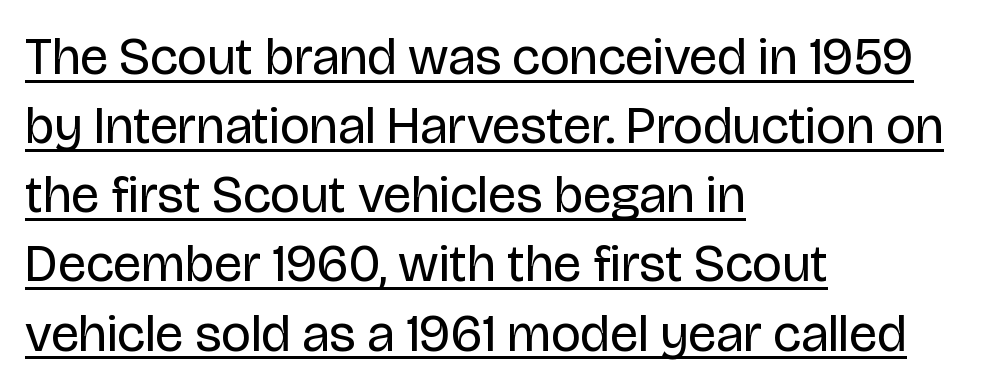
{"serif": "no", "italic": "no", "bold": "no", "weight": "regular", "width": "normal", "stroke_contrast": "low", "x_height": "large", "monospaced": "no", "underline": "yes", "align": "left", "line_spacing": "normal", "line_spacing_ratio": 1.33, "letter_spacing": "normal", "letter_spacing_em": 0.0, "glyph_px": 52}
